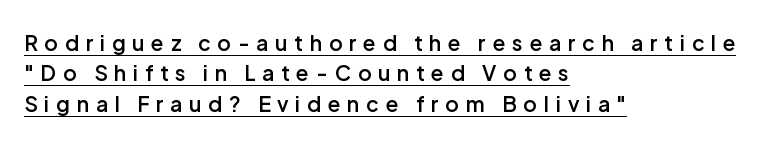
The image shows 21 px text type, upright; set left-aligned, normal line spacing (1.45x), unusually wide letter spacing (+0.32 em), underlined.
